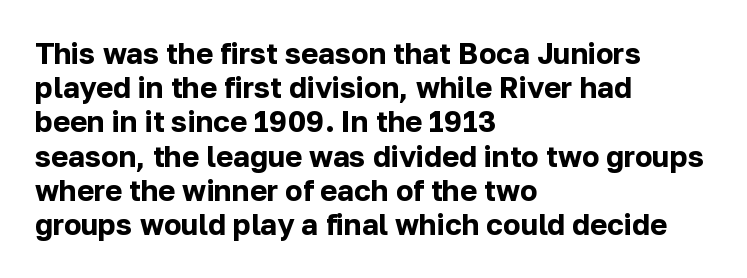
This sample has the flowing, uneven cadence of proportional lettering. The lines are quadded left. Set as a true bold cut, around the 700 mark. This sample uses a sans-serif face. The zone under the glyphs is completely vacant. The type is set solid horizontally, with unmodified tracking.
